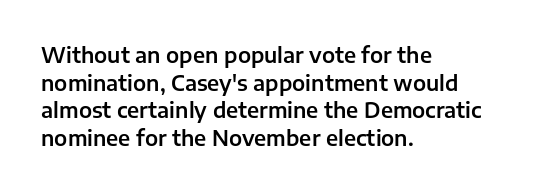
The image shows 21 px text type, upright; set left-aligned, normal line spacing (1.31x), normal letter spacing, not underlined.
